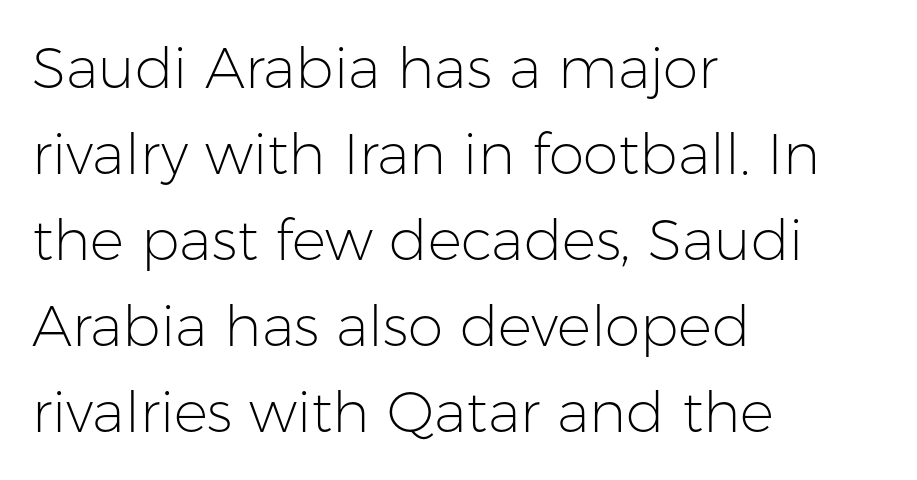
How would I describe the line gaps? Plain and ordinary. Counters stay open thanks to moderate or lighter strokes. Left-aligned paragraph, ragged on the right. You can tell it's not italic because the verticals are truly vertical. Proportional: the letters do not fall into vertical columns.
